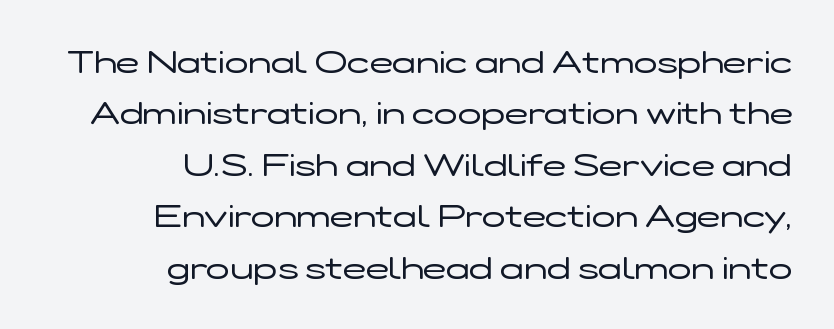
The image shows 31 px regular-weight, wide sans-serif type, upright; set right-aligned, normal line spacing (1.66x), normal letter spacing, not underlined; low stroke contrast and a medium x-height.
